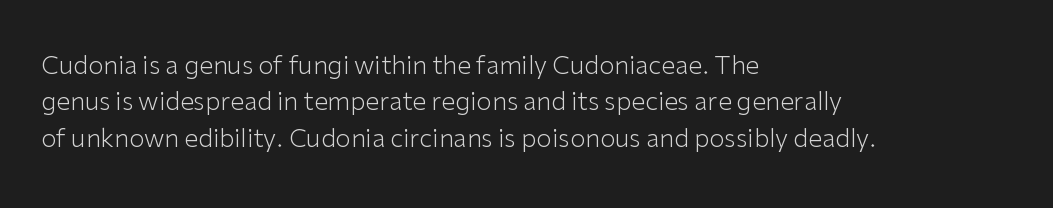
{"italic": "no", "bold": "no", "underline": "no", "align": "left", "line_spacing": "normal", "line_spacing_ratio": 1.46, "letter_spacing": "normal", "letter_spacing_em": 0.0, "glyph_px": 25}
